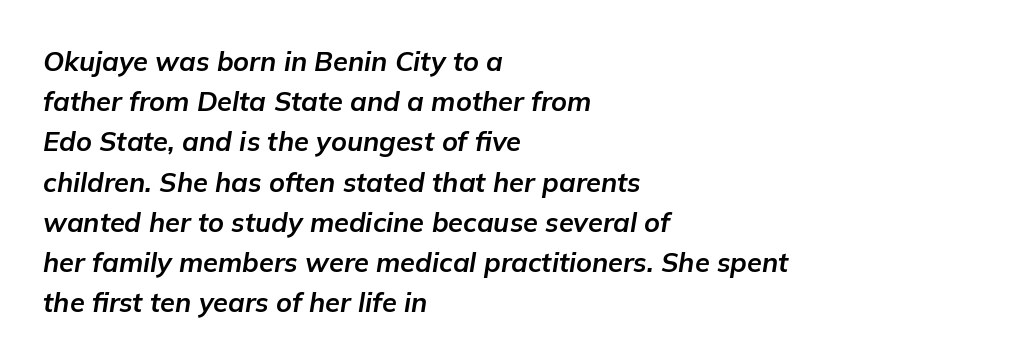
Q: Is the text bold? A: Yes.
Q: Is the text italic (slanted)? A: Yes, it leans right by about 9 degrees.
Q: Is the text underlined? A: No.
Q: How is the paragraph aligned? A: Left-aligned.
Q: Is the spacing between letters normal or unusually wide? A: Normal.
Q: Is the spacing between lines tight, normal or loose? A: Normal.
